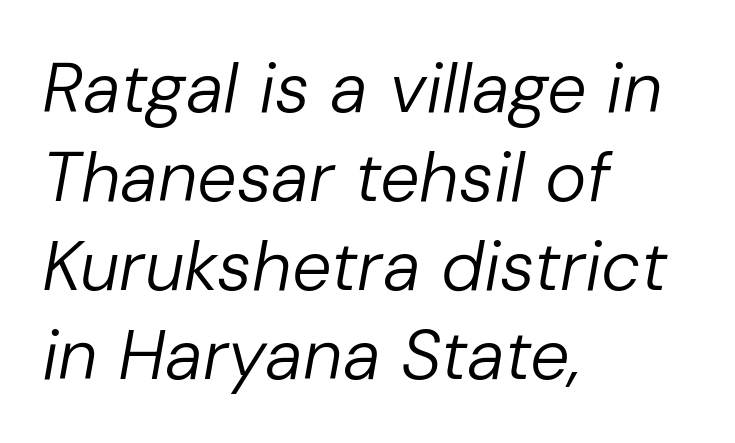
Q: Is the text bold? A: No.
Q: Is the text italic (slanted)? A: Yes, it leans right by about 10 degrees.
Q: Is the text underlined? A: No.
Q: How is the paragraph aligned? A: Left-aligned.
Q: Is the spacing between letters normal or unusually wide? A: Normal.
Q: Is the spacing between lines tight, normal or loose? A: Normal.
Q: Width (condensed, normal, or wide)? A: Normal.
Q: Stroke contrast? A: Low.
Q: x-height? A: Medium.
Q: Monospaced? A: No.
